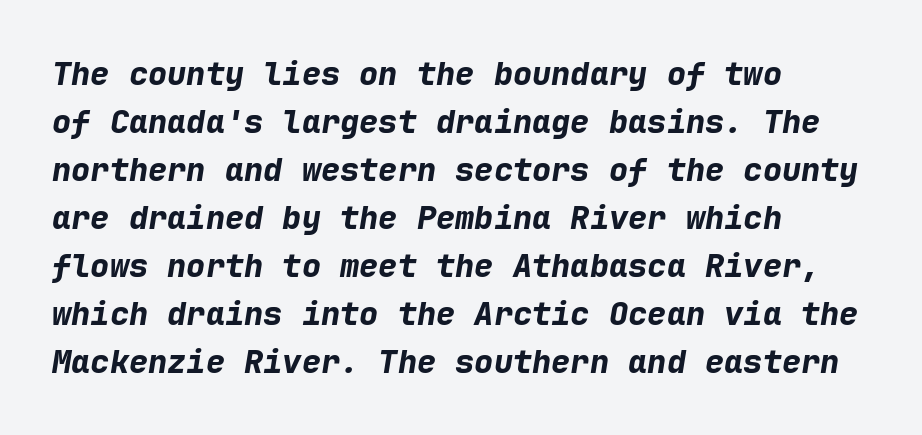
The face used here is monospaced, like something from a code editor. The lines are quadded left. The sample has been set heavy, in full bold. In terms of leading, this rendering sits right in the middle. The words here are not underlined.
